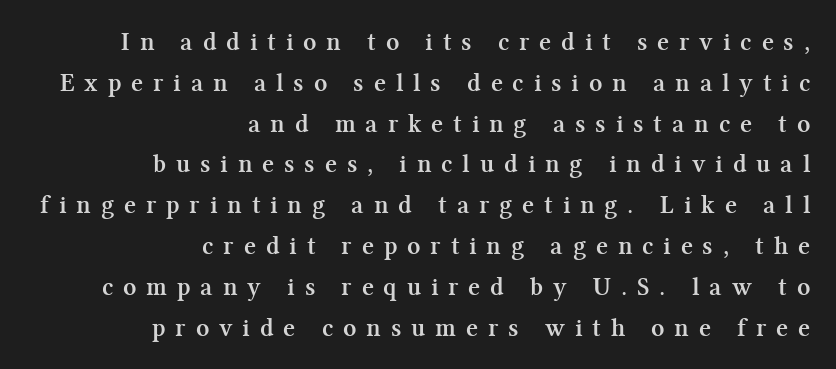
{"italic": "no", "bold": "yes", "underline": "no", "align": "right", "line_spacing": "normal", "line_spacing_ratio": 1.57, "letter_spacing": "wide", "letter_spacing_em": 0.38, "glyph_px": 26}
